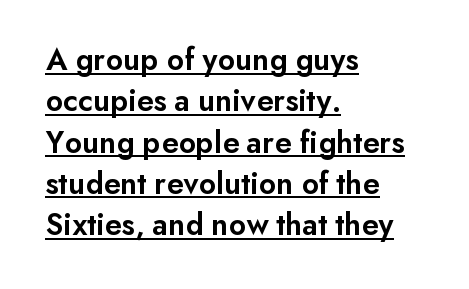
How would I describe the line gaps? Plain and ordinary. The glyphs are accompanied by a horizontal stroke just below them. Proportional: the letters do not fall into vertical columns. Stroke terminals: plain, sans-serif. These words are printed semibold, heavier than regular yet not bold.
